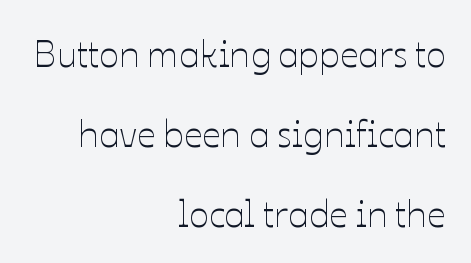
The image shows 37 px thin type, upright; set right-aligned, loose line spacing (2.16x), normal letter spacing, not underlined; low stroke contrast and a medium x-height.
